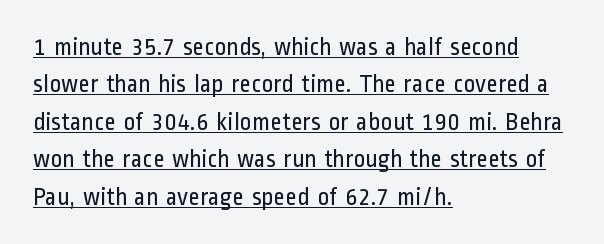
Q: Is the text bold? A: No.
Q: Is the text italic (slanted)? A: No, it is upright.
Q: Is the text underlined? A: Yes.
Q: How is the paragraph aligned? A: Left-aligned.
Q: Is the spacing between letters normal or unusually wide? A: Normal.
Q: Is the spacing between lines tight, normal or loose? A: Normal.
